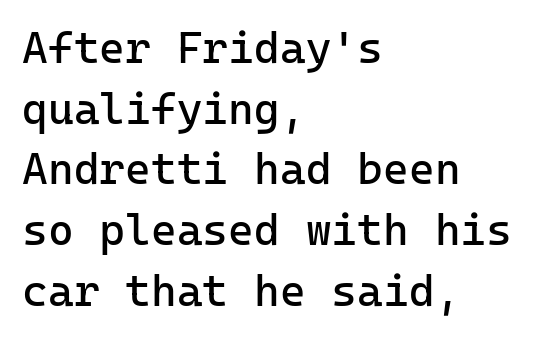
Q: Is the text bold? A: No.
Q: Is the text italic (slanted)? A: No, it is upright.
Q: Is the typeface a serif or a sans-serif typeface? A: Sans-serif.
Q: Is the text underlined? A: No.
Q: How is the paragraph aligned? A: Left-aligned.
Q: Is the spacing between letters normal or unusually wide? A: Normal.
Q: Is the spacing between lines tight, normal or loose? A: Normal.
Q: Width (condensed, normal, or wide)? A: Normal.
Q: Stroke contrast? A: Low.
Q: x-height? A: Medium.
Q: Monospaced? A: Yes.
